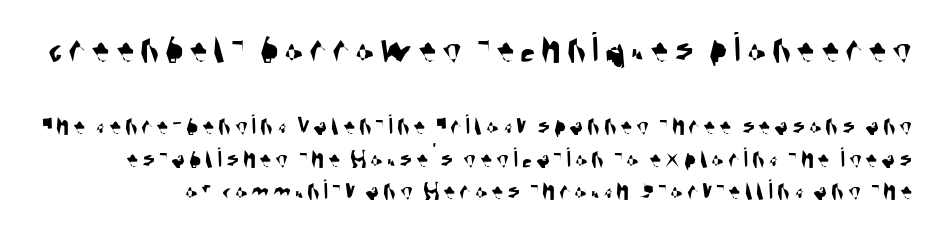
Q: Is the typeface a serif or a sans-serif typeface? A: Sans-serif.
Q: Is the text underlined? A: No.
Q: Is the spacing between lines tight, normal or loose? A: Tight.
Q: Which block of text is set in a larger size, the first (top) or the second (bottom)? A: The first (top) one.
Q: Width (condensed, normal, or wide)? A: Condensed.
Q: Stroke contrast? A: Medium.
Q: x-height? A: Large.
Q: Monospaced? A: No.
